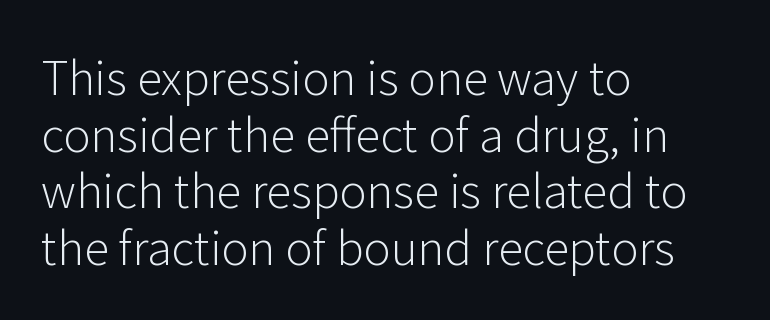
{"serif": "no", "italic": "no", "bold": "no", "weight": "light", "width": "normal", "stroke_contrast": "low", "x_height": "medium", "monospaced": "no", "underline": "no", "align": "left", "line_spacing_ratio": 1.23, "letter_spacing": "normal", "letter_spacing_em": 0.0, "glyph_px": 46}
